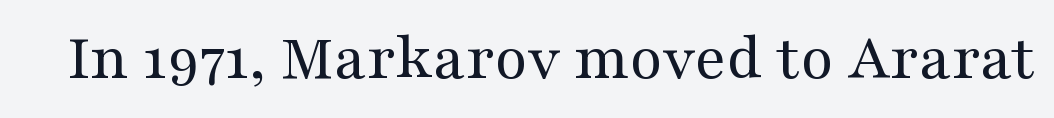
The image shows 67 px regular-weight, wide serif type, upright; set normal letter spacing, not underlined; medium stroke contrast and a medium x-height.
